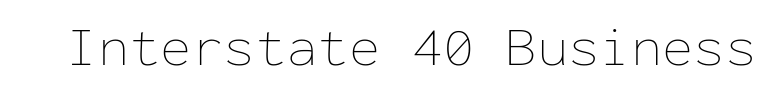
These lines were composed using upright roman letters. Each word holds together tightly as a unit, with standard inter-letter gaps. The rendering uses typewriter-style spacing with identical character cells. Type without underlining. The strokes carry an ordinary text weight at most.
